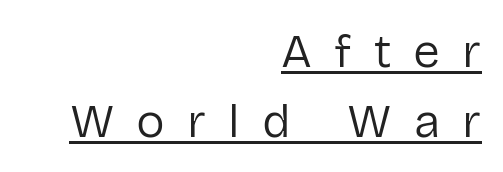
The image shows 48 px regular-weight sans-serif type, upright; set right-aligned, normal line spacing (1.45x), unusually wide letter spacing (+0.46 em), underlined; low stroke contrast and a medium x-height.
